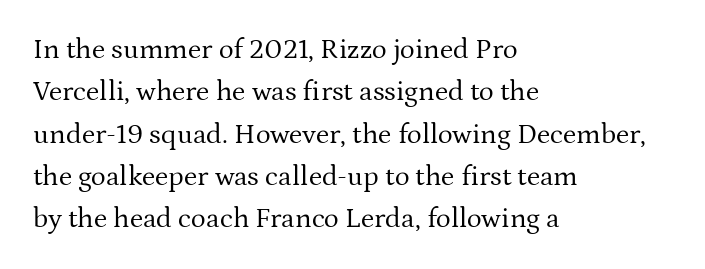
The image shows 28 px regular-weight serif type, upright; set left-aligned, normal line spacing (1.51x), normal letter spacing, not underlined; medium stroke contrast and a medium x-height.
